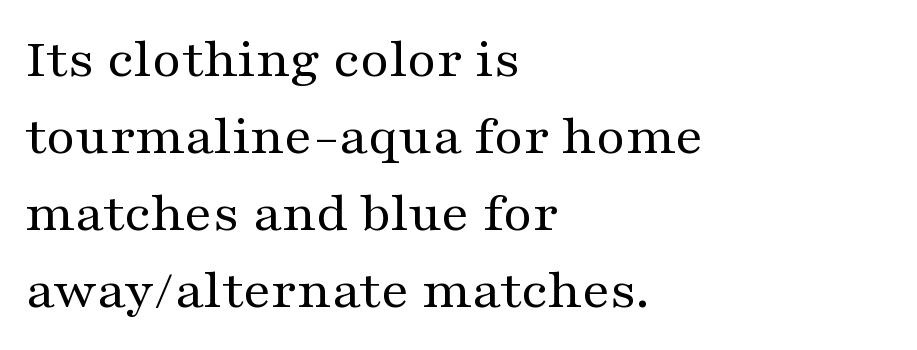
{"serif": "yes", "italic": "no", "bold": "no", "weight": "regular", "width": "wide", "stroke_contrast": "medium", "x_height": "medium", "monospaced": "no", "underline": "no", "align": "left", "line_spacing": "normal", "line_spacing_ratio": 1.35, "letter_spacing": "normal", "letter_spacing_em": 0.0, "glyph_px": 57}
